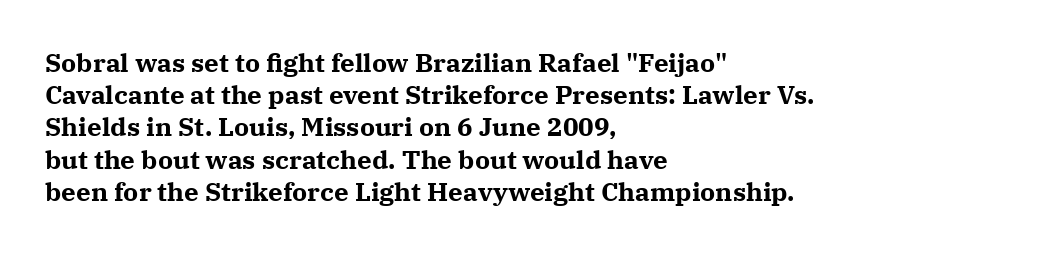
The image shows 26 px bold type, upright; set left-aligned, line spacing 1.24x, normal letter spacing, not underlined.
